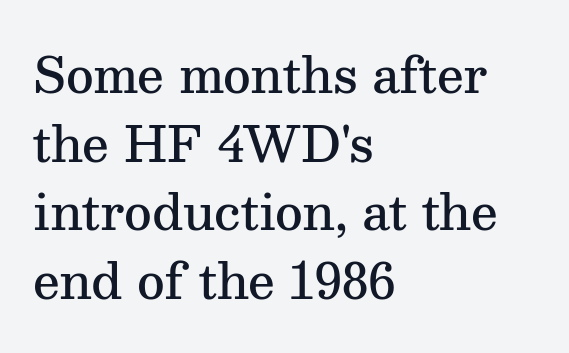
Each letter keeps its own natural width here, so spacing adapts to shape. Tracking value appears to be zero — textbook default spacing. A student would call this left alignment; a typographer would say flush left, rag right. Look at the bottom of the vertical strokes: they flare into serifs here.
